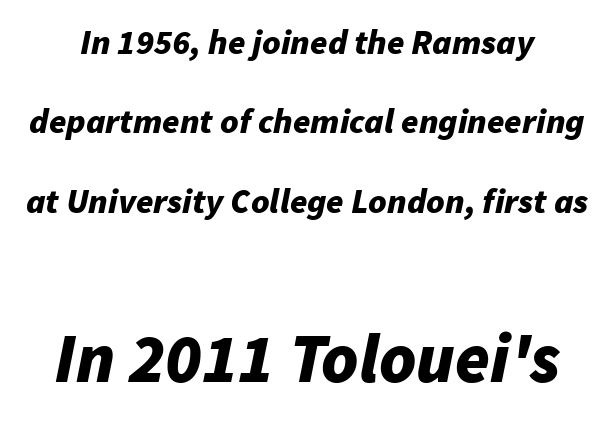
The image shows 70 px bold type, italic (leaning right); set loose line spacing (2.27x), normal letter spacing, not underlined; the second (bottom) block is 2.0x larger; low stroke contrast and a medium x-height.
